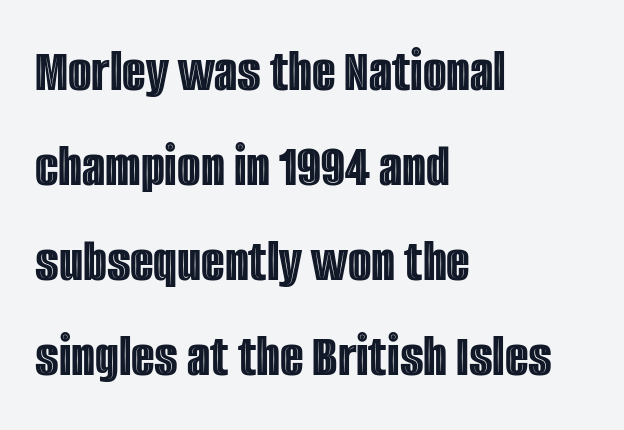
Q: Is the text italic (slanted)? A: No, it is upright.
Q: Is the text underlined? A: No.
Q: How is the paragraph aligned? A: Left-aligned.
Q: Is the spacing between letters normal or unusually wide? A: Normal.
Q: Is the spacing between lines tight, normal or loose? A: Normal.
Q: Width (condensed, normal, or wide)? A: Condensed.
Q: x-height? A: Large.
Q: Monospaced? A: No.
